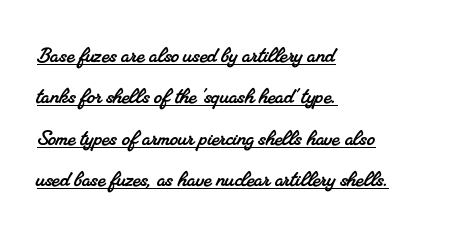
{"underline": "yes", "align": "left", "line_spacing": "normal", "line_spacing_ratio": 1.59, "letter_spacing": "normal", "letter_spacing_em": 0.0, "glyph_px": 26}
